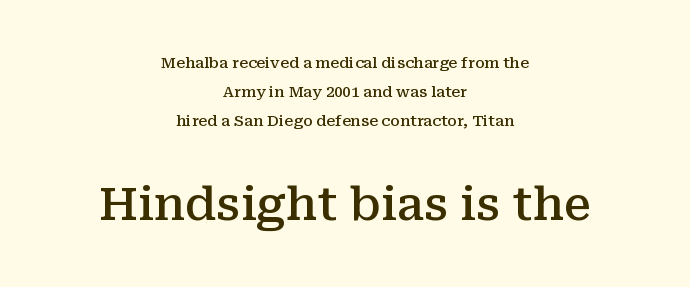
{"serif": "yes", "italic": "no", "bold": "semi", "weight": "semibold", "width": "normal", "stroke_contrast": "medium", "x_height": "medium", "monospaced": "no", "underline": "no", "align": "center", "line_spacing": "loose", "line_spacing_ratio": 1.92, "letter_spacing": "normal", "letter_spacing_em": 0.0, "larger_block": "second", "size_ratio": 3.07, "glyph_px": 46}
